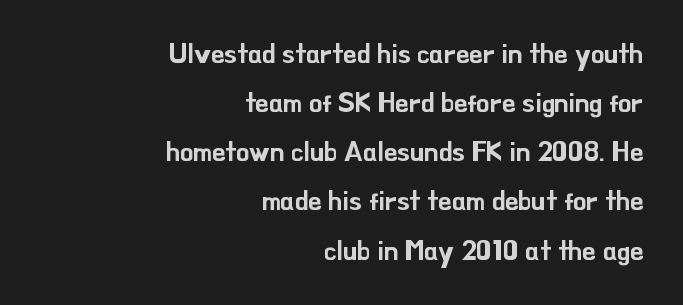
Q: Is the text italic (slanted)? A: No, it is upright.
Q: Is the text underlined? A: No.
Q: How is the paragraph aligned? A: Right-aligned.
Q: Is the spacing between letters normal or unusually wide? A: Normal.
